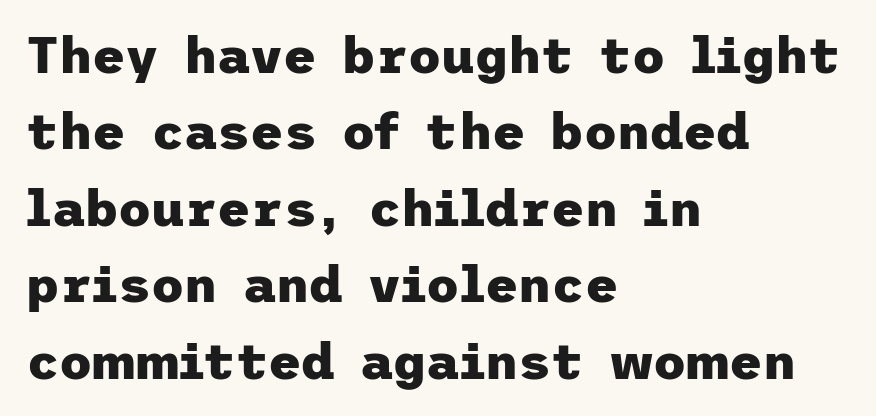
Q: Is the text bold? A: Yes.
Q: Is the text italic (slanted)? A: No, it is upright.
Q: Is the typeface a serif or a sans-serif typeface? A: Sans-serif.
Q: Is the text underlined? A: No.
Q: How is the paragraph aligned? A: Left-aligned.
Q: Is the spacing between letters normal or unusually wide? A: Normal.
Q: Is the spacing between lines tight, normal or loose? A: Normal.
Q: Width (condensed, normal, or wide)? A: Normal.
Q: Stroke contrast? A: Low.
Q: x-height? A: Medium.
